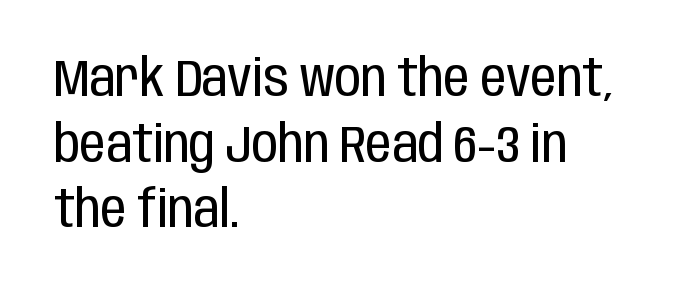
If you drew a line through each stem, it would be perfectly vertical. The face used here is proportionally spaced, like ordinary book or web type. On a weight scale, this lands at 450 or below. Does the copy run flush right? No — it runs flush left.
